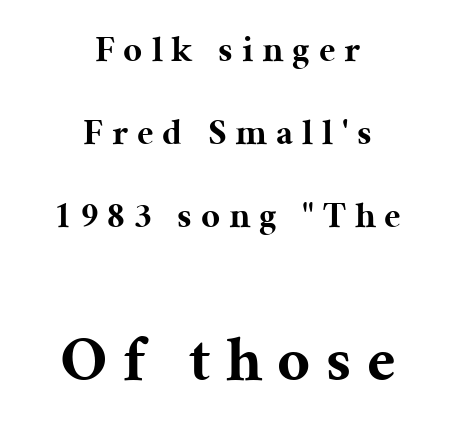
{"serif": "yes", "italic": "no", "bold": "yes", "weight": "bold", "width": "normal", "stroke_contrast": "medium", "x_height": "medium", "monospaced": "no", "underline": "no", "align": "center", "line_spacing": "loose", "line_spacing_ratio": 2.24, "letter_spacing": "wide", "letter_spacing_em": 0.24, "larger_block": "second", "size_ratio": 1.73, "glyph_px": 64}
